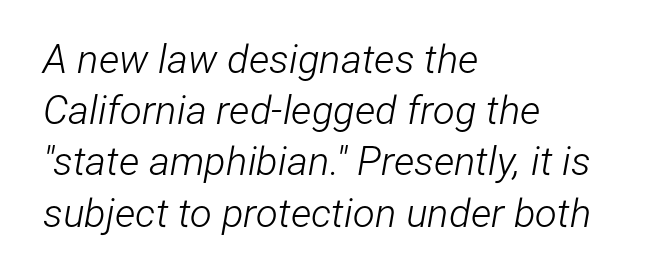
Q: Is the text bold? A: No.
Q: Is the text italic (slanted)? A: Yes, it leans right by about 12 degrees.
Q: Is the text underlined? A: No.
Q: How is the paragraph aligned? A: Left-aligned.
Q: Is the spacing between letters normal or unusually wide? A: Normal.
Q: Is the spacing between lines tight, normal or loose? A: Normal.
Q: Width (condensed, normal, or wide)? A: Condensed.
Q: Stroke contrast? A: Low.
Q: x-height? A: Medium.
Q: Monospaced? A: No.
